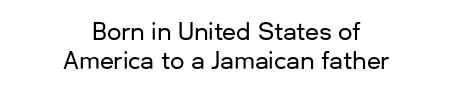
Q: Is the text italic (slanted)? A: No, it is upright.
Q: Is the text underlined? A: No.
Q: How is the paragraph aligned? A: Centered.
Q: Is the spacing between letters normal or unusually wide? A: Normal.
Q: Is the spacing between lines tight, normal or loose? A: Normal.
